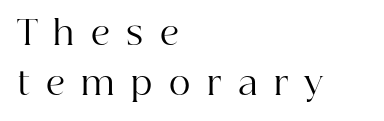
Q: Is the text bold? A: No.
Q: Is the text italic (slanted)? A: No, it is upright.
Q: Is the typeface a serif or a sans-serif typeface? A: Serif.
Q: Is the text underlined? A: No.
Q: How is the paragraph aligned? A: Left-aligned.
Q: Is the spacing between letters normal or unusually wide? A: Unusually wide.
Q: Is the spacing between lines tight, normal or loose? A: Normal.
Q: Width (condensed, normal, or wide)? A: Normal.
Q: Stroke contrast? A: High.
Q: x-height? A: Medium.
Q: Monospaced? A: No.
